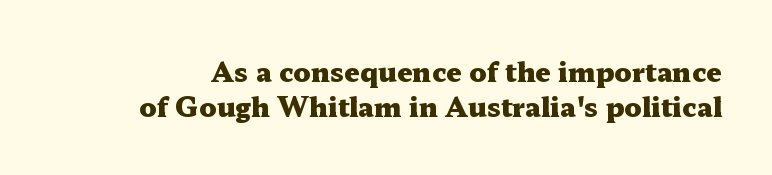
Is there much room between lines? A standard amount, neither cramped nor airy. No word sits above an underline. Posture: straight, roman, zero tilt. Standard letterfit; no display-style spreading of the glyphs. Each glyph is drawn with heavy, bold strokes.
